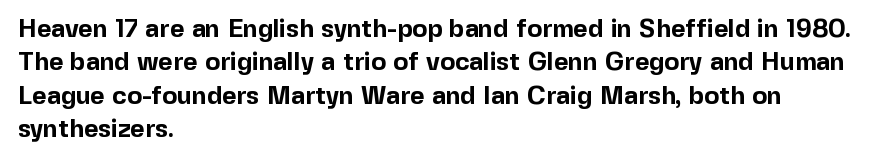
{"italic": "no", "bold": "yes", "underline": "no", "align": "left", "line_spacing": "normal", "line_spacing_ratio": 1.34, "letter_spacing": "normal", "letter_spacing_em": 0.0, "glyph_px": 25}
